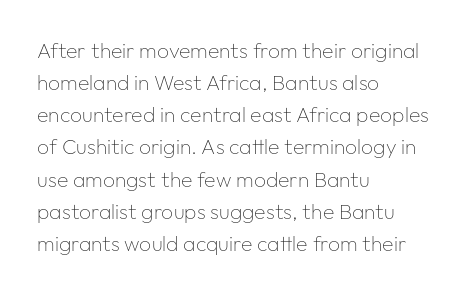
Q: Is the text bold? A: No.
Q: Is the text italic (slanted)? A: No, it is upright.
Q: Is the text underlined? A: No.
Q: How is the paragraph aligned? A: Left-aligned.
Q: Is the spacing between letters normal or unusually wide? A: Normal.
Q: Is the spacing between lines tight, normal or loose? A: Normal.
